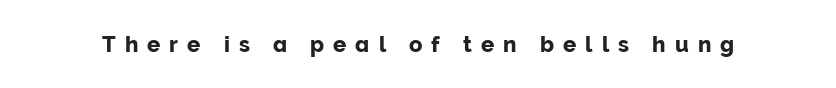
Every character sits straight up, as roman type does. Words float on clear page, feet unadorned. Characters follow at a spacing far wider than the type designer built in.
